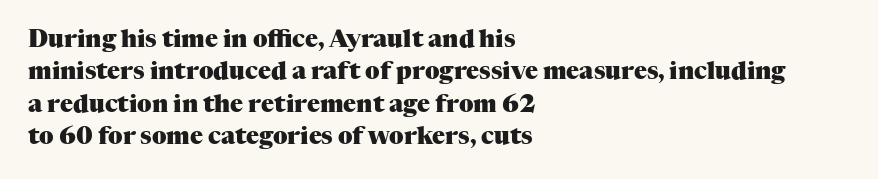
The image shows 24 px bold type, upright; set left-aligned, normal line spacing (1.35x), normal letter spacing, not underlined.
